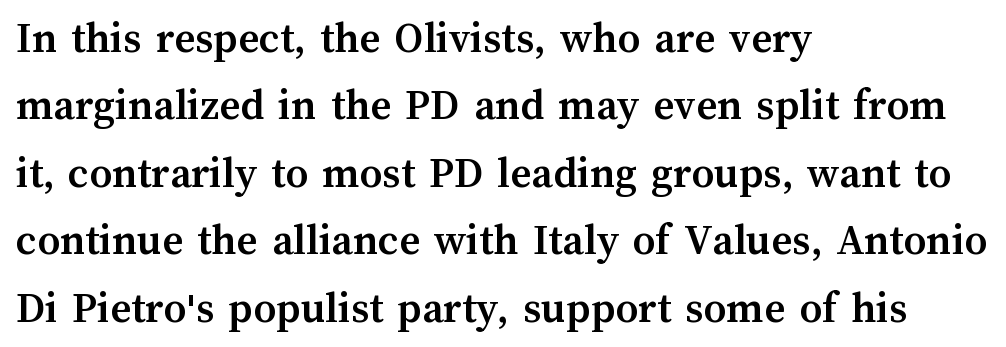
Q: Is the text bold? A: Yes.
Q: Is the text italic (slanted)? A: No, it is upright.
Q: Is the text underlined? A: No.
Q: How is the paragraph aligned? A: Left-aligned.
Q: Is the spacing between letters normal or unusually wide? A: Normal.
Q: Is the spacing between lines tight, normal or loose? A: Normal.
Q: Width (condensed, normal, or wide)? A: Normal.
Q: Stroke contrast? A: Medium.
Q: x-height? A: Medium.
Q: Monospaced? A: No.
